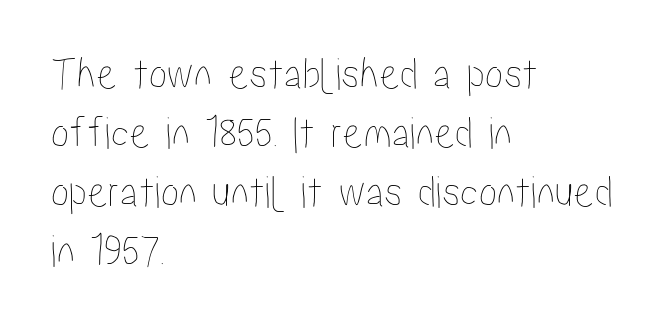
Q: Is the text italic (slanted)? A: No, it is upright.
Q: Is the text underlined? A: No.
Q: How is the paragraph aligned? A: Left-aligned.
Q: Is the spacing between letters normal or unusually wide? A: Normal.
Q: Is the spacing between lines tight, normal or loose? A: Normal.
Q: Width (condensed, normal, or wide)? A: Condensed.
Q: Stroke contrast? A: Low.
Q: x-height? A: Medium.
Q: Monospaced? A: No.
